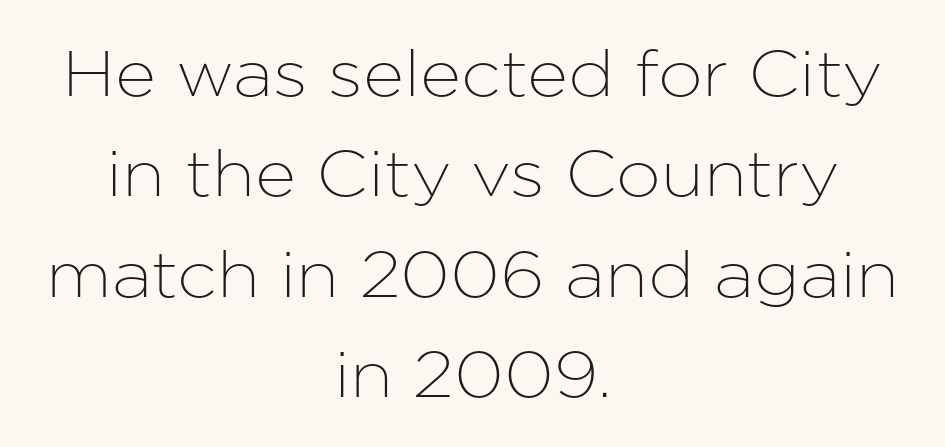
Notice how the stems are strictly vertical — no italics here. Each letter's strokes conclude bluntly, with no projecting serifs. The face used here is proportionally spaced, like ordinary book or web type. This sample is center-justified, so both line endings float freely. The zone under the glyphs is completely vacant. The gaps between neighbouring characters are ordinary and unremarkable.
